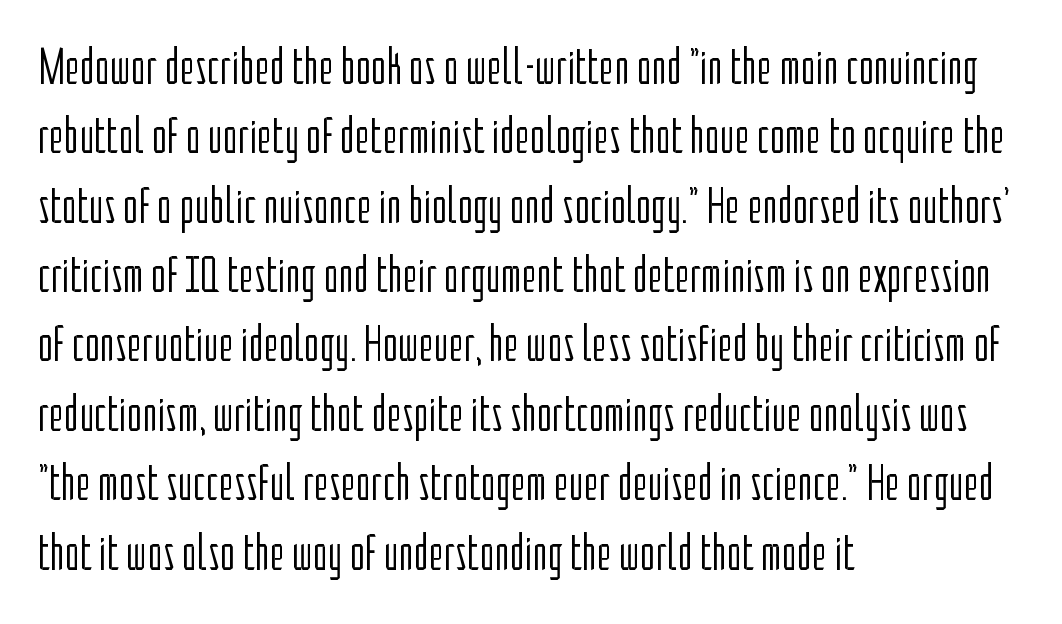
{"serif": "no", "italic": "no", "bold": "no", "weight": "light", "width": "condensed", "stroke_contrast": "low", "x_height": "medium", "monospaced": "no", "underline": "no", "align": "left", "line_spacing": "normal", "line_spacing_ratio": 1.36, "letter_spacing": "normal", "letter_spacing_em": 0.0, "glyph_px": 51}
